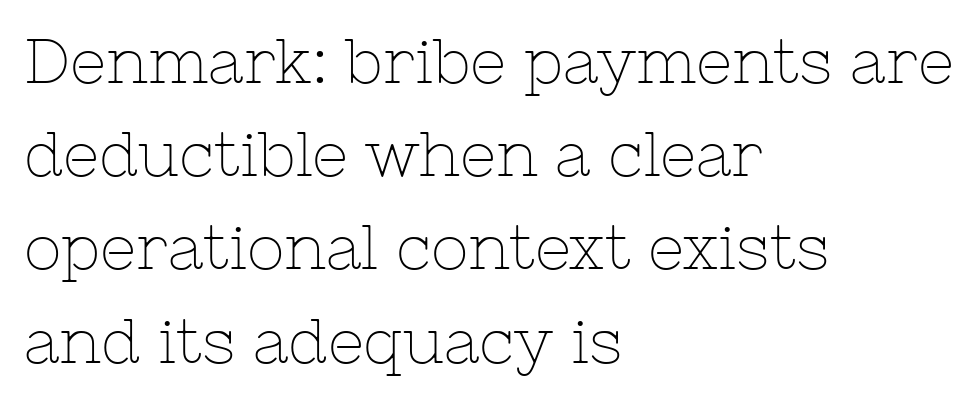
{"serif": "yes", "italic": "no", "bold": "no", "weight": "thin", "width": "normal", "stroke_contrast": "low", "x_height": "medium", "monospaced": "no", "underline": "no", "align": "left", "line_spacing": "normal", "line_spacing_ratio": 1.48, "letter_spacing": "normal", "letter_spacing_em": 0.0, "glyph_px": 63}
